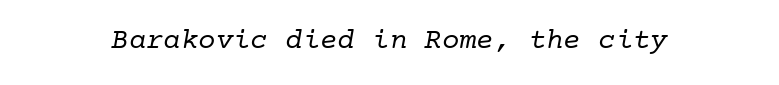
{"serif": "yes", "bold": "no", "weight": "regular", "width": "normal", "stroke_contrast": "low", "x_height": "medium", "monospaced": "yes", "underline": "no", "letter_spacing": "normal", "letter_spacing_em": 0.0, "glyph_px": 29}
